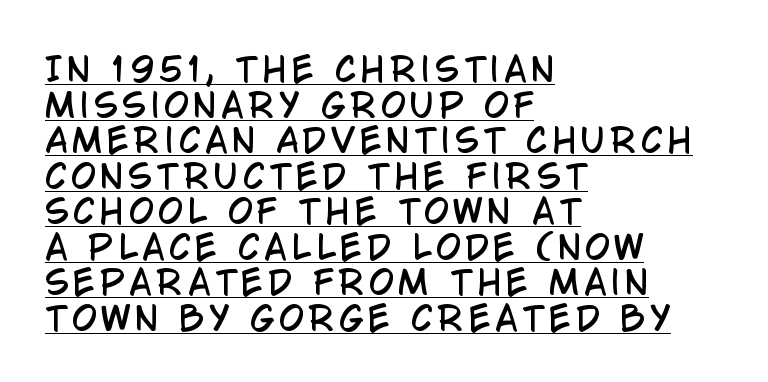
The rendered words wear a rule along their underside. Here the designer chose a conventional face with non-uniform glyph widths. Notice how descenders almost collide with the ascenders below — that's tight leading. If you drew a ruler down the left edge, every line would touch it. Every stem runs plumb, perpendicular to the baseline.
